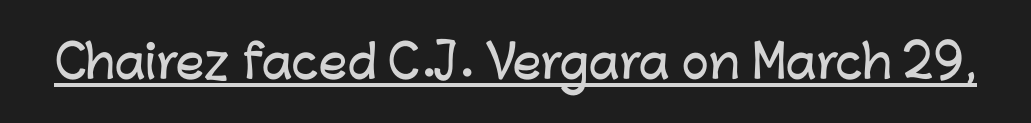
The face used here appears with an underline applied. This is roman type, the default non-slanted kind. Check where the strokes stop: nothing finishes them off — pure sans. Compared with typical body copy, the letter spacing here is the same. Looks like regular typesetting: each glyph gets only the width it needs.
